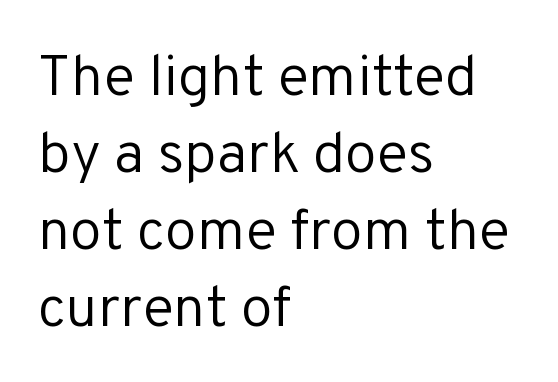
The image shows 58 px regular-weight sans-serif type, upright; set left-aligned, normal line spacing (1.33x), normal letter spacing, not underlined; low stroke contrast and a medium x-height.
